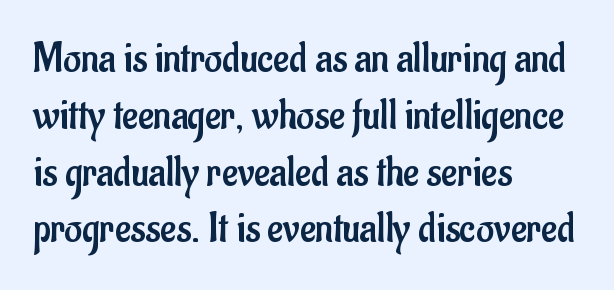
Q: Is the text bold? A: No.
Q: Is the text italic (slanted)? A: No, it is upright.
Q: Is the typeface a serif or a sans-serif typeface? A: Sans-serif.
Q: Is the text underlined? A: No.
Q: How is the paragraph aligned? A: Left-aligned.
Q: Is the spacing between letters normal or unusually wide? A: Normal.
Q: Is the spacing between lines tight, normal or loose? A: Normal.
Q: Width (condensed, normal, or wide)? A: Condensed.
Q: Stroke contrast? A: Low.
Q: x-height? A: Small.
Q: Monospaced? A: No.
